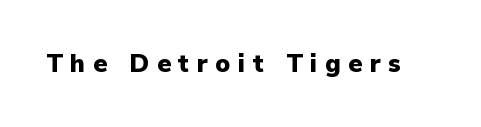
{"italic": "no", "bold": "yes", "underline": "no", "letter_spacing": "wide", "letter_spacing_em": 0.31, "glyph_px": 25}
